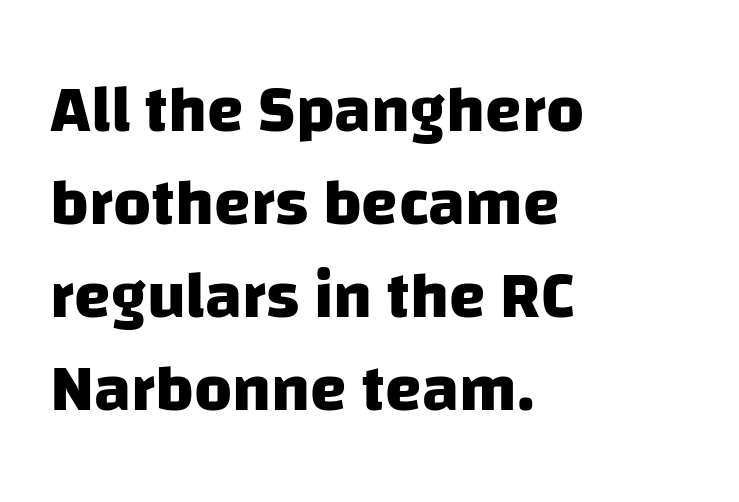
These lines stack with their left ends in a neat column. The passage shown stacks its lines at a standard gap. Each glyph is drawn with heavy, bold strokes. Quick note: underline off. Spacing verdict: proportional, widths tailored to each character. The type family on display is of the sans-serif kind.
